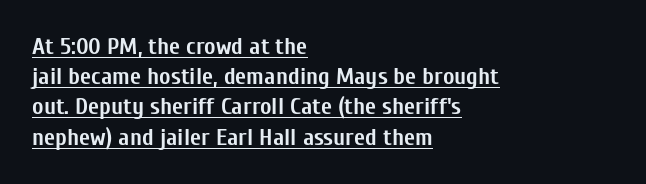
The image shows 24 px bold type, upright; set left-aligned, normal line spacing (1.26x), normal letter spacing, underlined.
